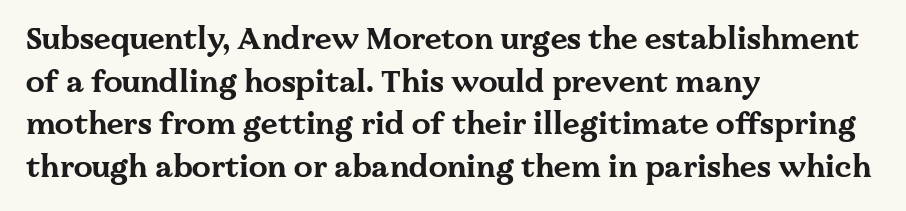
Reading down the block, your eye returns to a fixed left position each line. Looks like regular typesetting: each glyph gets only the width it needs. Nobody touched the tracking dial on this one. To sum up the face: it has serifs. If you measured baseline to baseline, you'd find a middling distance.
